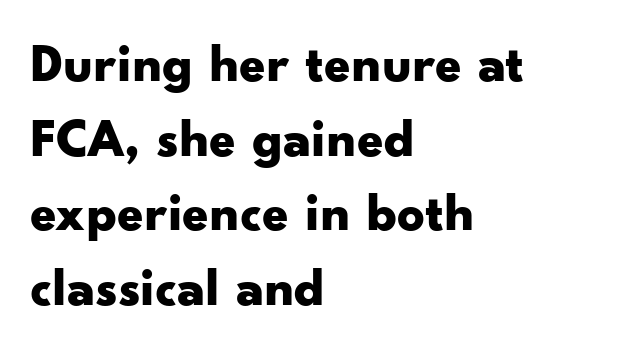
The image shows 54 px bold, wide sans-serif type, upright; set left-aligned, normal line spacing (1.38x), normal letter spacing, not underlined; low stroke contrast and a small x-height.
